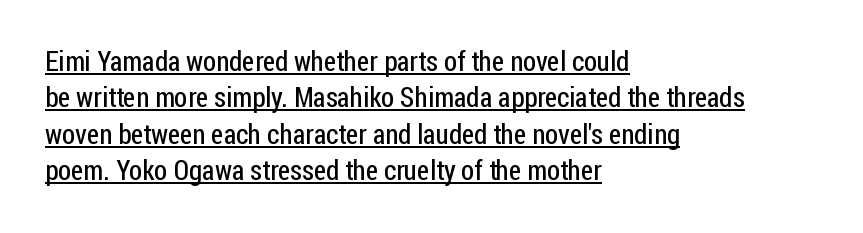
{"serif": "no", "italic": "no", "bold": "no", "weight": "regular", "width": "condensed", "stroke_contrast": "low", "x_height": "medium", "monospaced": "no", "underline": "yes", "align": "left", "line_spacing": "normal", "line_spacing_ratio": 1.3, "letter_spacing": "normal", "letter_spacing_em": 0.0, "glyph_px": 28}
